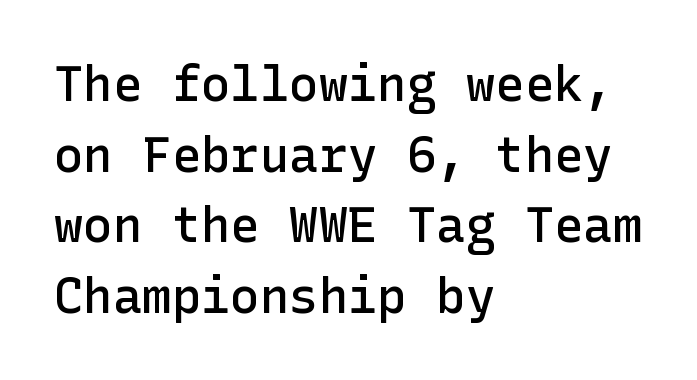
Q: Is the text bold? A: Semi-bold.
Q: Is the text italic (slanted)? A: No, it is upright.
Q: Is the typeface a serif or a sans-serif typeface? A: Sans-serif.
Q: Is the text underlined? A: No.
Q: How is the paragraph aligned? A: Left-aligned.
Q: Is the spacing between letters normal or unusually wide? A: Normal.
Q: Is the spacing between lines tight, normal or loose? A: Normal.
Q: Width (condensed, normal, or wide)? A: Normal.
Q: Stroke contrast? A: Low.
Q: x-height? A: Medium.
